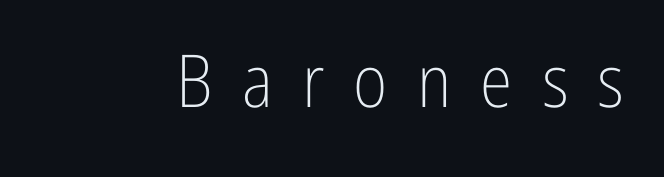
{"serif": "no", "italic": "no", "bold": "no", "weight": "light", "width": "condensed", "stroke_contrast": "low", "x_height": "medium", "monospaced": "no", "underline": "no", "letter_spacing": "wide", "letter_spacing_em": 0.4, "glyph_px": 73}
